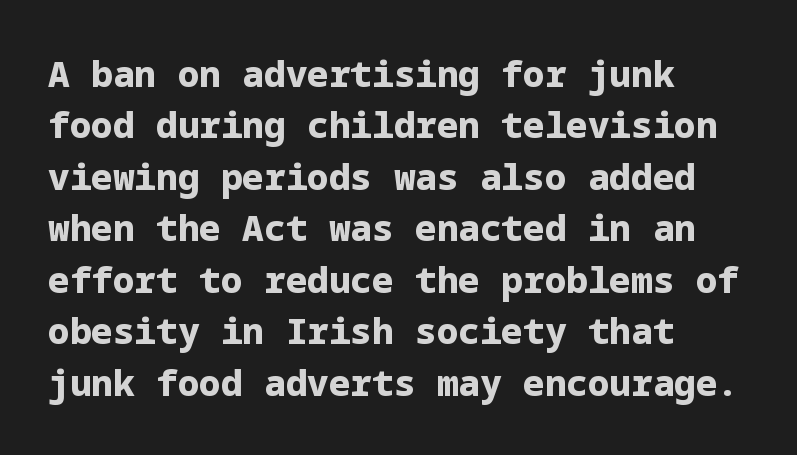
The lettering holds an erect, upright posture throughout. This sample uses plain, unmodified letter spacing. The rendering shows plain stroke endings on the letterforms — a sans-serif design. These lines sit exactly where default settings would place them. Chunky letters — that's bold for sure. Plain, unruled lines of type.
